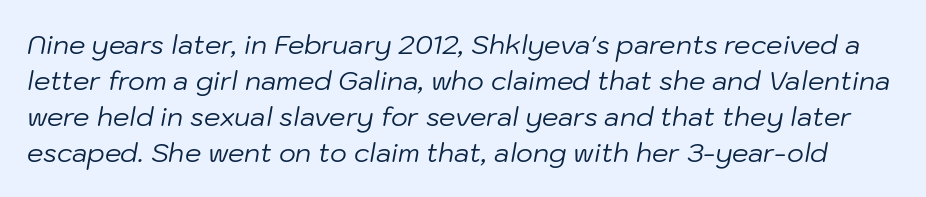
Q: Is the text bold? A: No.
Q: Is the text italic (slanted)? A: Yes, it leans right by about 10 degrees.
Q: Is the text underlined? A: No.
Q: Is the spacing between letters normal or unusually wide? A: Normal.
Q: Is the spacing between lines tight, normal or loose? A: Normal.
